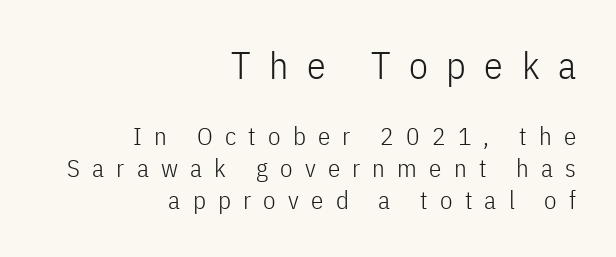
Weight: regular or lighter. In terms of posture, this sample is upright. The tracking reads as deliberately expanded to a designer's eye. The rag falls on the left side of this text block.
